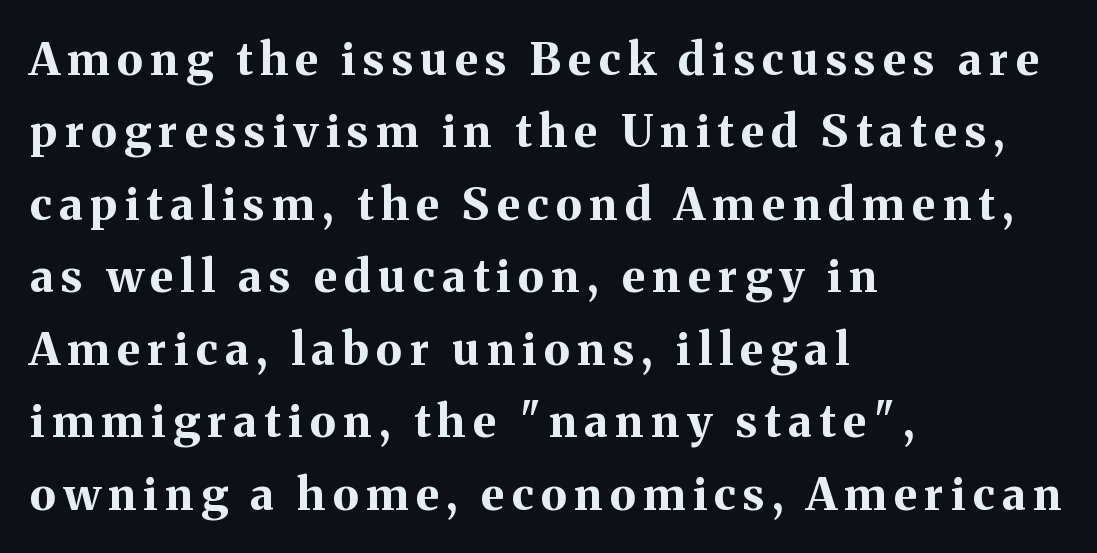
The image shows 45 px bold serif type, upright; set left-aligned, normal line spacing (1.61x), not underlined; medium stroke contrast and a medium x-height.
